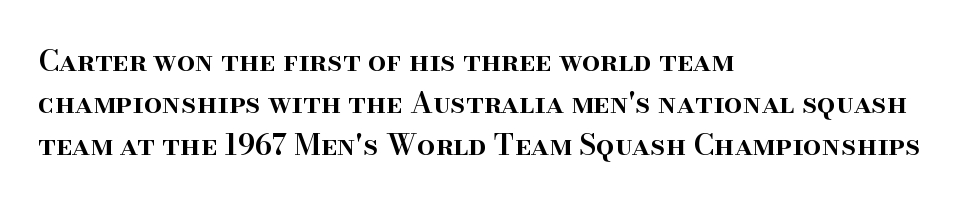
Any mark beneath the type? The region is blank. Varying glyph widths throughout — classic text-font behaviour. The rendering uses a moderate line-height, typical for paragraphs. Designer's note — italics off, roman on.
